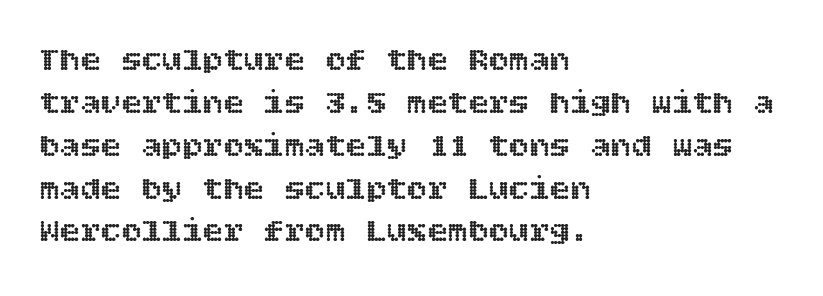
The image shows 34 px text type, upright; set left-aligned, normal line spacing (1.26x), normal letter spacing, not underlined; a large x-height.
